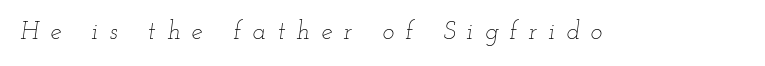
{"italic": "yes", "lean": "right", "slant_degrees": 12, "bold": "no", "underline": "no", "letter_spacing": "wide", "letter_spacing_em": 0.46, "glyph_px": 25}
